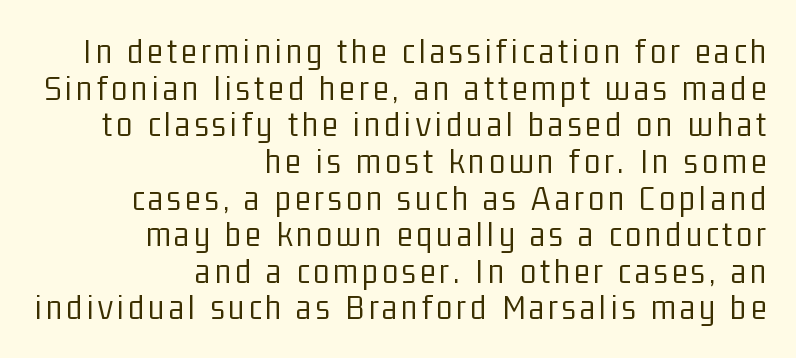
You could not count columns in this text — the font is proportionally spaced. The rendering anchors every line to the right-hand side. Characters remain perfectly vertical along every line. Weight: regular or lighter. Each letter's strokes conclude bluntly, with no projecting serifs. The space directly below the letters is spotless.
